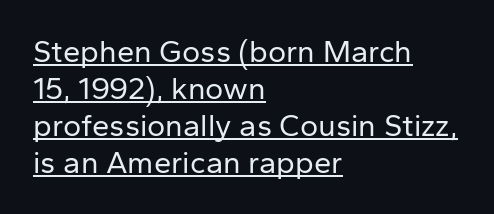
Summary of weight: not heavy and not bold. Beneath each row of characters lies a ruled line. The passage is arranged the way most books set body copy — flush left. The letters carry no serifs — their stems end cleanly without finishing strokes. These lines were composed using upright roman letters. Words appear dense and cohesive because spacing is normal.
